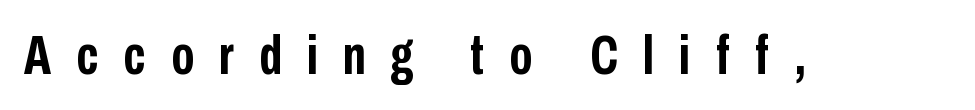
The image shows 56 px semibold, condensed sans-serif type, upright; set unusually wide letter spacing (+0.45 em), not underlined; low stroke contrast and a medium x-height.
